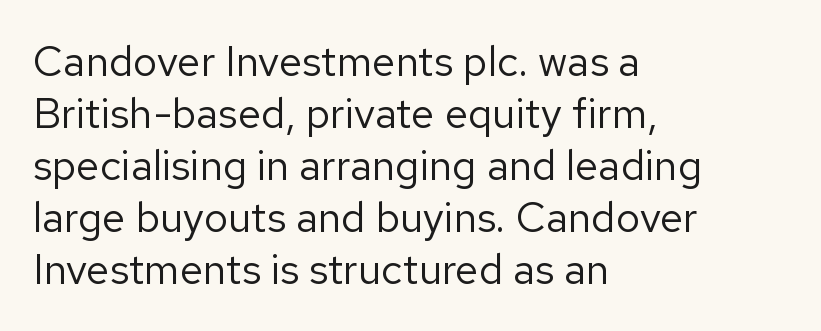
Q: Is the text bold? A: No.
Q: Is the text italic (slanted)? A: No, it is upright.
Q: Is the typeface a serif or a sans-serif typeface? A: Sans-serif.
Q: Is the text underlined? A: No.
Q: How is the paragraph aligned? A: Left-aligned.
Q: Is the spacing between letters normal or unusually wide? A: Normal.
Q: Width (condensed, normal, or wide)? A: Normal.
Q: Stroke contrast? A: Low.
Q: x-height? A: Medium.
Q: Monospaced? A: No.
